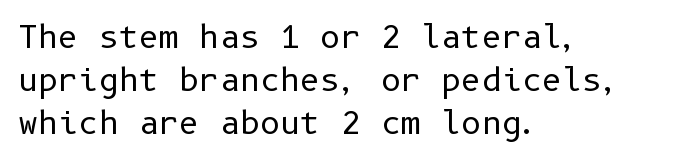
Q: Is the text bold? A: No.
Q: Is the text italic (slanted)? A: No, it is upright.
Q: Is the typeface a serif or a sans-serif typeface? A: Sans-serif.
Q: Is the text underlined? A: No.
Q: How is the paragraph aligned? A: Left-aligned.
Q: Is the spacing between letters normal or unusually wide? A: Normal.
Q: Is the spacing between lines tight, normal or loose? A: Normal.
Q: Width (condensed, normal, or wide)? A: Normal.
Q: Stroke contrast? A: Low.
Q: x-height? A: Medium.
